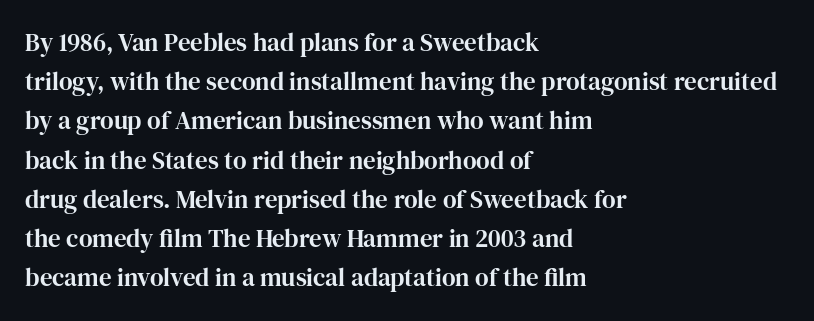
The foot of each line stays bare and open. Upright lettering throughout. Characters follow at the spacing the type designer built in. Line spacing here is normal.
